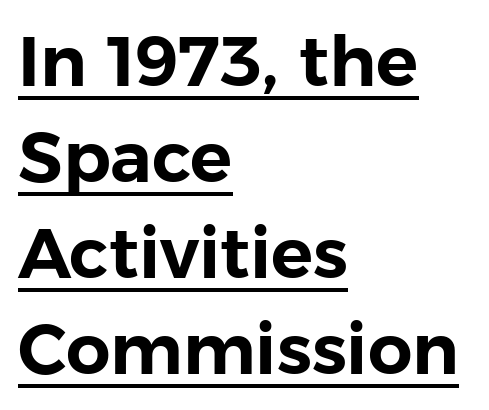
The image shows 70 px sans-serif type, upright; set left-aligned, normal line spacing (1.37x), normal letter spacing, underlined; low stroke contrast and a medium x-height.
